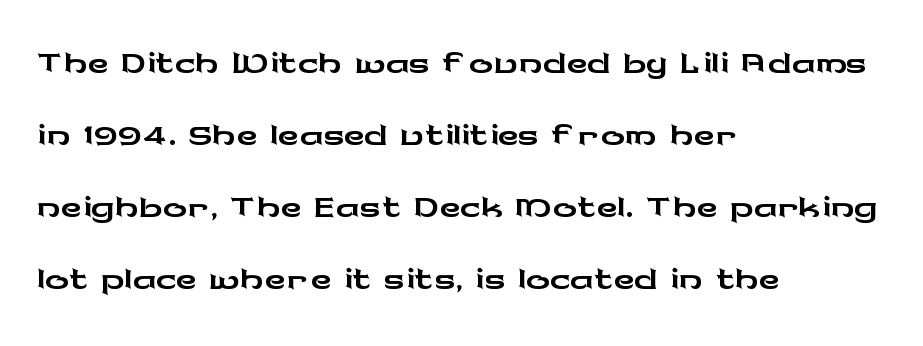
{"serif": "no", "italic": "no", "width": "wide", "stroke_contrast": "low", "x_height": "medium", "monospaced": "no", "underline": "no", "align": "left", "line_spacing_ratio": 1.22, "letter_spacing": "normal", "letter_spacing_em": 0.0, "glyph_px": 59}
